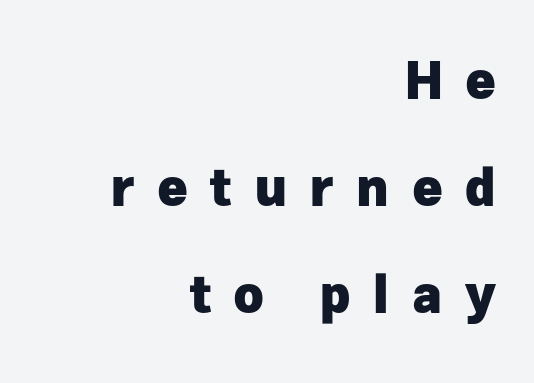
The image shows 52 px heavy sans-serif type, upright; set right-aligned, loose line spacing (2.06x), unusually wide letter spacing (+0.43 em), not underlined; low stroke contrast and a medium x-height.
